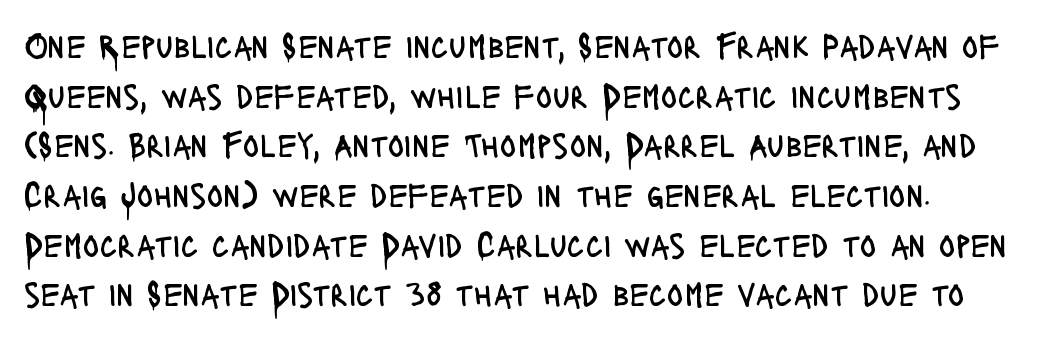
{"serif": "no", "italic": "no", "bold": "no", "weight": "regular", "width": "condensed", "stroke_contrast": "low", "x_height": "large", "monospaced": "no", "underline": "no", "line_spacing": "normal", "line_spacing_ratio": 1.46, "letter_spacing": "normal", "letter_spacing_em": 0.0, "glyph_px": 34}
